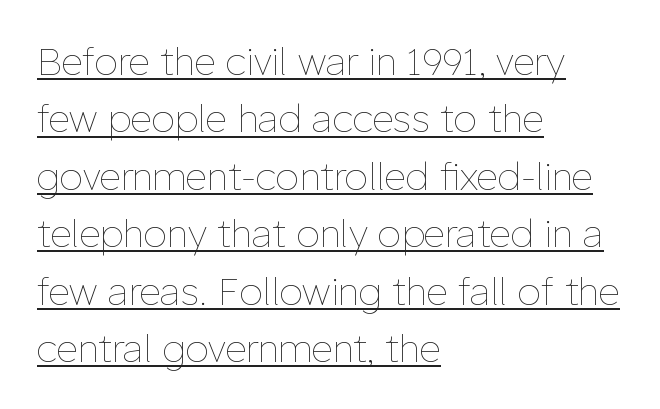
The image shows 38 px thin type, upright; set left-aligned, normal line spacing (1.51x), normal letter spacing, underlined; low stroke contrast and a medium x-height.
